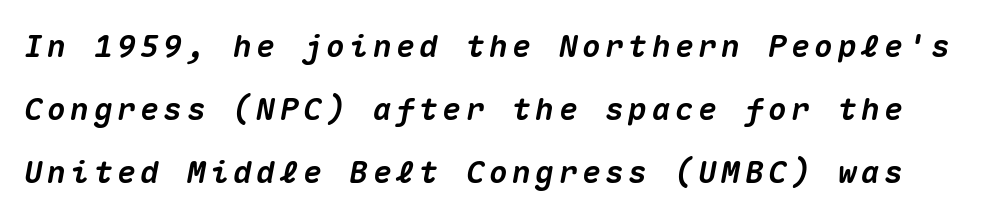
The image shows 31 px heavy type, italic (leaning right), monospaced; set loose line spacing (2.04x), not underlined; medium stroke contrast and a medium x-height.
